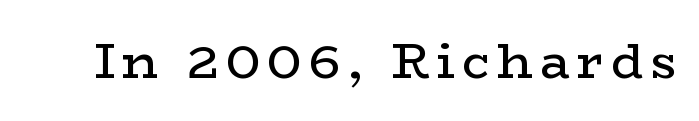
{"serif": "yes", "italic": "no", "bold": "no", "weight": "regular", "width": "wide", "stroke_contrast": "low", "x_height": "medium", "monospaced": "no", "underline": "no", "glyph_px": 50}
